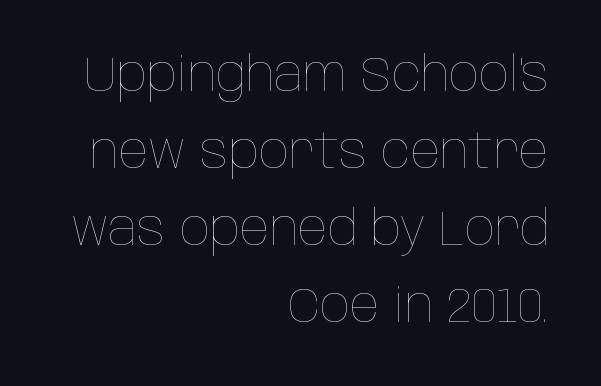
Q: Is the text bold? A: No.
Q: Is the text italic (slanted)? A: No, it is upright.
Q: Is the text underlined? A: No.
Q: How is the paragraph aligned? A: Right-aligned.
Q: Is the spacing between letters normal or unusually wide? A: Normal.
Q: Is the spacing between lines tight, normal or loose? A: Normal.
Q: Width (condensed, normal, or wide)? A: Condensed.
Q: Stroke contrast? A: Low.
Q: x-height? A: Large.
Q: Monospaced? A: No.
